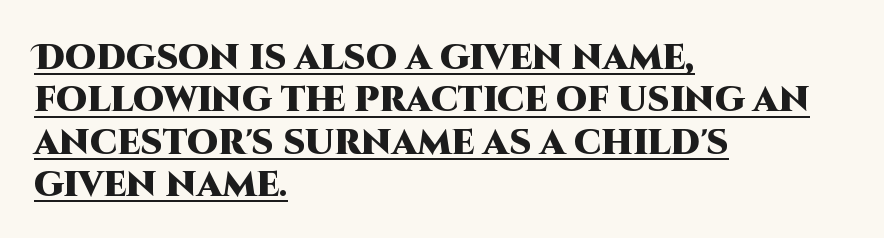
The letters advance in unequal steps, a hallmark of proportional type. Nothing sits at the stroke ends, so this counts as sans-serif. What weight is shown? A full bold with thick strokes. All the whitespace from short lines collects on the right.
